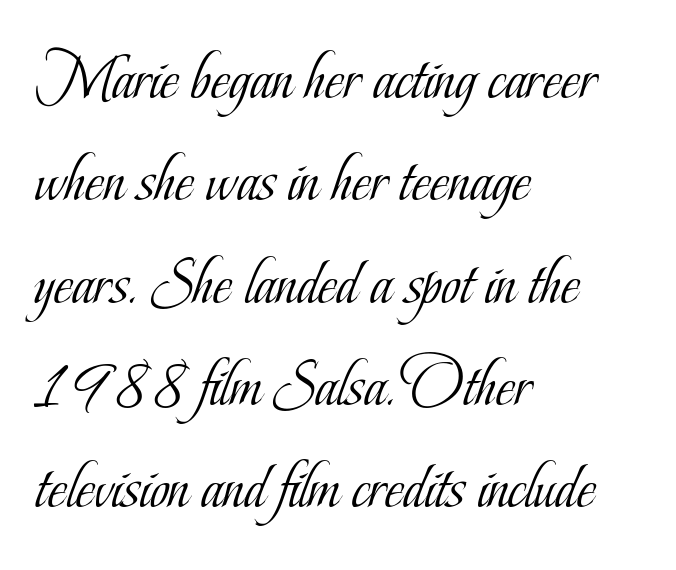
Q: Is the text bold? A: No.
Q: Is the text italic (slanted)? A: Yes.
Q: Is the typeface a serif or a sans-serif typeface? A: Serif.
Q: Is the text underlined? A: No.
Q: How is the paragraph aligned? A: Left-aligned.
Q: Is the spacing between letters normal or unusually wide? A: Normal.
Q: Is the spacing between lines tight, normal or loose? A: Normal.
Q: Width (condensed, normal, or wide)? A: Condensed.
Q: Stroke contrast? A: Low.
Q: x-height? A: Small.
Q: Monospaced? A: No.
